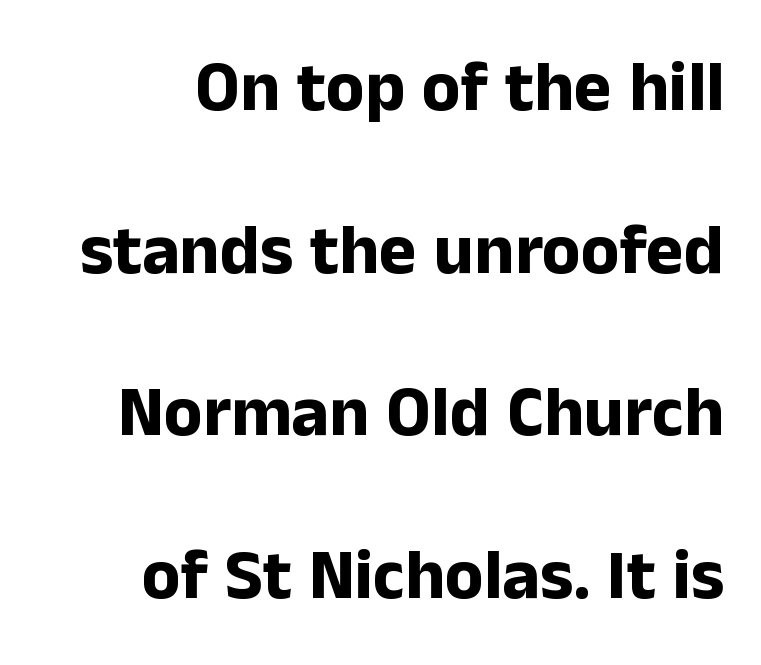
Q: Is the text bold? A: Yes.
Q: Is the text italic (slanted)? A: No, it is upright.
Q: Is the typeface a serif or a sans-serif typeface? A: Sans-serif.
Q: Is the text underlined? A: No.
Q: How is the paragraph aligned? A: Right-aligned.
Q: Is the spacing between letters normal or unusually wide? A: Normal.
Q: Is the spacing between lines tight, normal or loose? A: Loose.
Q: Width (condensed, normal, or wide)? A: Normal.
Q: Stroke contrast? A: Low.
Q: x-height? A: Medium.
Q: Monospaced? A: No.
